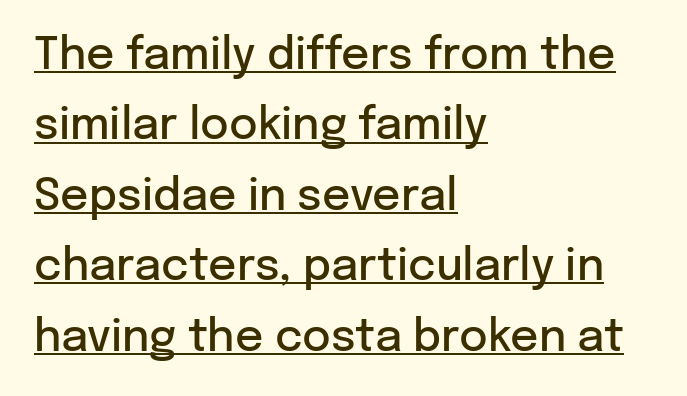
The image shows 44 px semibold sans-serif type, upright; set left-aligned, normal line spacing (1.6x), normal letter spacing, underlined; low stroke contrast and a medium x-height.
